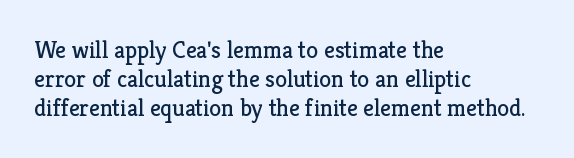
The image shows 24 px text type, upright; set left-aligned, line spacing 1.21x, normal letter spacing, not underlined.
